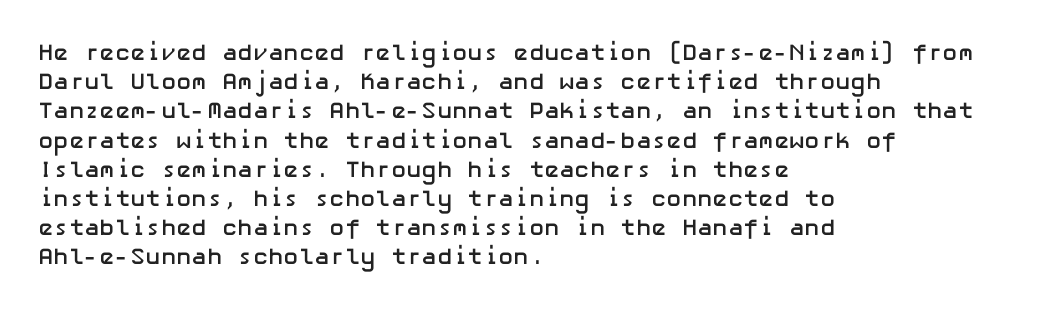
The image shows 23 px bold type, upright; set left-aligned, normal line spacing (1.27x), normal letter spacing, not underlined.
